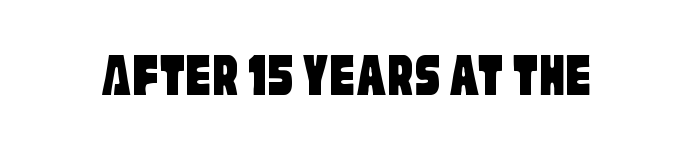
Q: Is the typeface a serif or a sans-serif typeface? A: Sans-serif.
Q: Is the text underlined? A: No.
Q: Is the spacing between letters normal or unusually wide? A: Normal.
Q: Width (condensed, normal, or wide)? A: Condensed.
Q: Stroke contrast? A: Low.
Q: x-height? A: Large.
Q: Monospaced? A: No.
